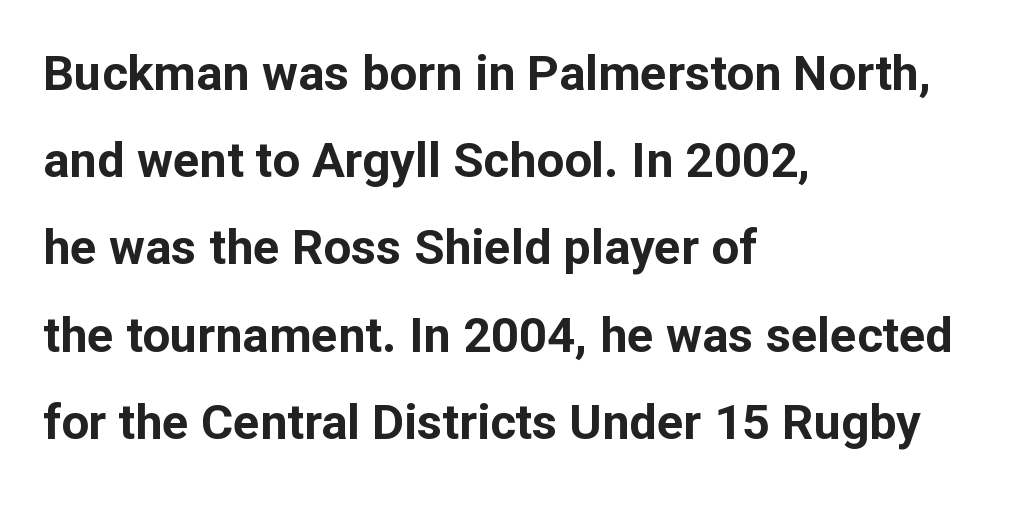
{"serif": "no", "italic": "no", "bold": "yes", "weight": "bold", "width": "normal", "stroke_contrast": "low", "x_height": "medium", "monospaced": "no", "underline": "no", "align": "left", "line_spacing_ratio": 1.78, "letter_spacing": "normal", "letter_spacing_em": 0.0, "glyph_px": 49}
